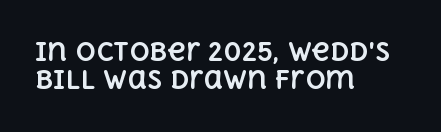
The leading is snug, giving the passage a crowded texture. Where is the straight margin? On the left. Letter spacing: default. What weight is shown? A full bold with thick strokes. Every stem runs plumb, perpendicular to the baseline.
